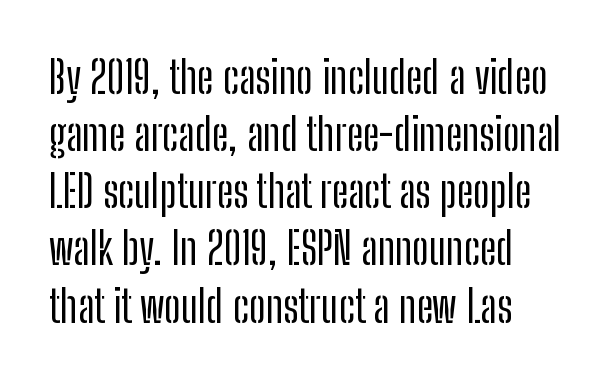
The image shows 45 px condensed sans-serif type, upright; set normal line spacing (1.27x), normal letter spacing, not underlined; low stroke contrast and a medium x-height.
